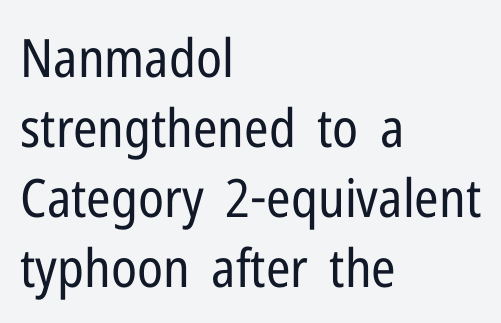
The image shows 53 px regular-weight, condensed sans-serif type, upright; set left-aligned, normal line spacing (1.32x), normal letter spacing, not underlined; low stroke contrast and a medium x-height.
